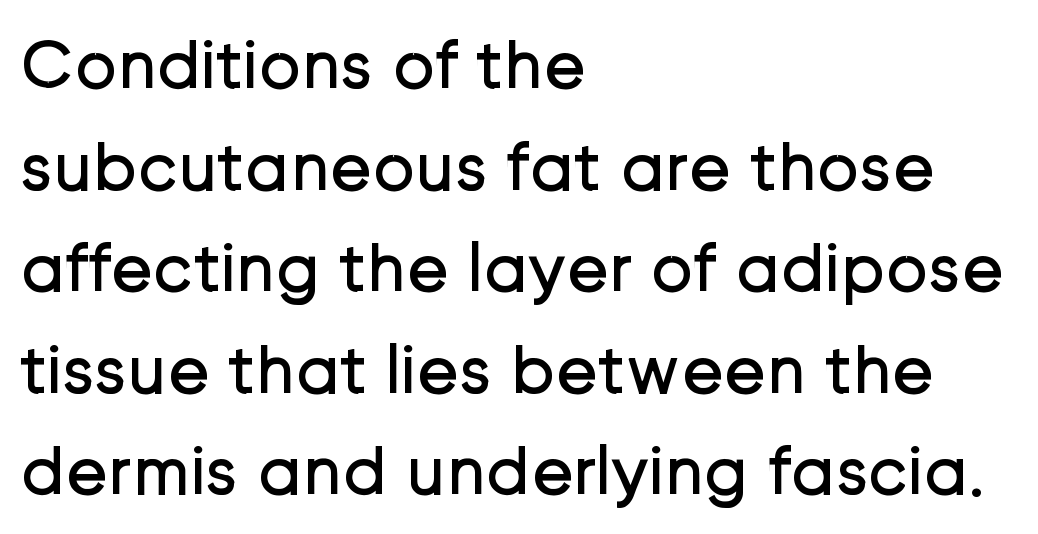
{"serif": "no", "italic": "no", "bold": "no", "weight": "regular", "width": "normal", "stroke_contrast": "low", "x_height": "medium", "monospaced": "no", "underline": "no", "align": "left", "line_spacing": "normal", "line_spacing_ratio": 1.43, "letter_spacing": "normal", "letter_spacing_em": 0.0, "glyph_px": 71}
